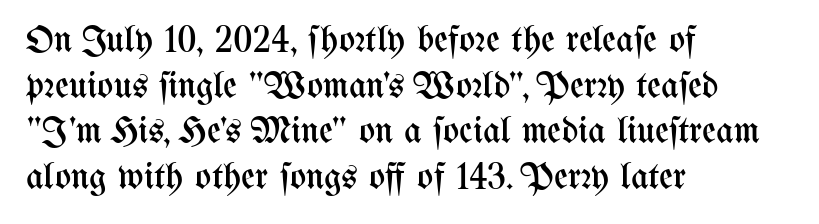
The image shows 38 px regular-weight, condensed type, upright; set left-aligned, line spacing 1.2x, normal letter spacing, not underlined; medium stroke contrast and a medium x-height.
